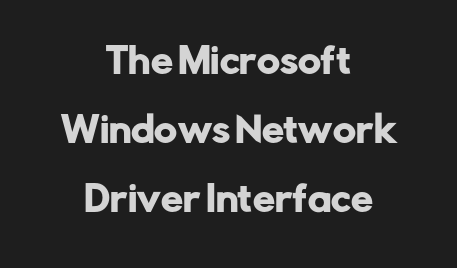
{"serif": "no", "italic": "no", "width": "normal", "stroke_contrast": "low", "x_height": "medium", "monospaced": "no", "underline": "no", "align": "center", "line_spacing": "loose", "line_spacing_ratio": 1.97, "letter_spacing": "normal", "letter_spacing_em": 0.0, "glyph_px": 35}
